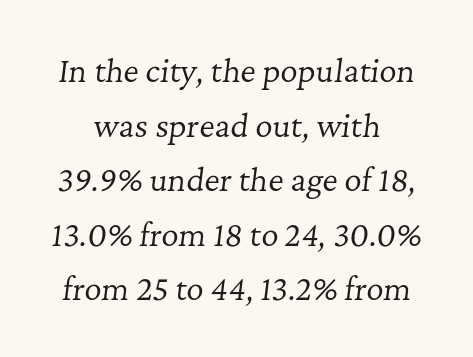
The passage shown is typeset with a serif family. Nothing heavy about these letters — not bold at all. Default kerning and tracking; the words read as compact shapes. Proportional: the letters do not fall into vertical columns.
